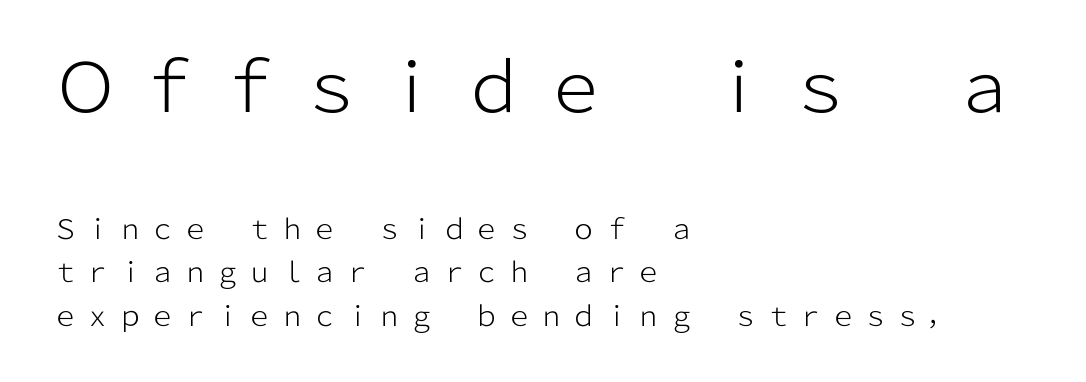
The rendering shrinks the type as you move from the upper chunk to the lower. Has an underline been added? It has not. These lines are rendered in a variable-pitch font. Vertical stems look standard width or narrower in stroke. Upright lettering throughout. Each letter's strokes conclude bluntly, with no projecting serifs.
